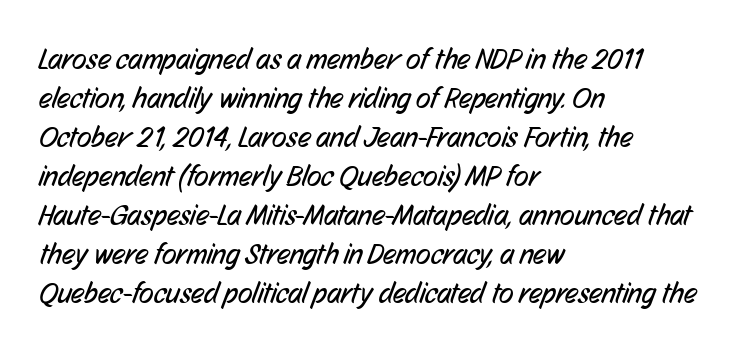
Each line starts at the same left margin while the right side varies. Glyph-to-glyph distance matches everyday printed text. Unbolded letterforms with no extra heft. The designer left line spacing at the default. Each row of text sits above clean, open space.
